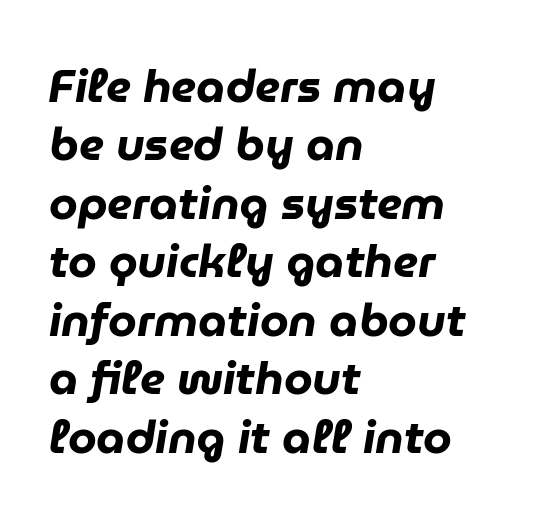
Q: Is the text bold? A: Yes.
Q: Is the text italic (slanted)? A: Yes, it leans right by about 9 degrees.
Q: Is the text underlined? A: No.
Q: How is the paragraph aligned? A: Left-aligned.
Q: Is the spacing between letters normal or unusually wide? A: Normal.
Q: Is the spacing between lines tight, normal or loose? A: Normal.
Q: Width (condensed, normal, or wide)? A: Normal.
Q: Stroke contrast? A: Low.
Q: x-height? A: Medium.
Q: Monospaced? A: No.
